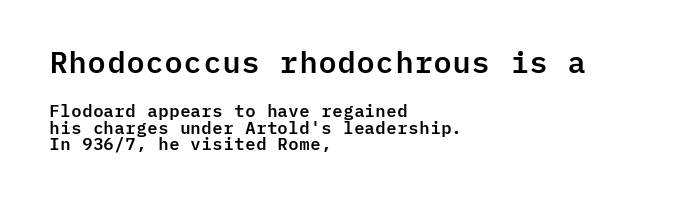
Q: Is the text italic (slanted)? A: No, it is upright.
Q: Is the typeface a serif or a sans-serif typeface? A: Sans-serif.
Q: Is the text underlined? A: No.
Q: How is the paragraph aligned? A: Left-aligned.
Q: Is the spacing between letters normal or unusually wide? A: Normal.
Q: Is the spacing between lines tight, normal or loose? A: Tight.
Q: Which block of text is set in a larger size, the first (top) or the second (bottom)? A: The first (top) one.
Q: Width (condensed, normal, or wide)? A: Normal.
Q: Stroke contrast? A: Low.
Q: x-height? A: Medium.
Q: Monospaced? A: Yes.
